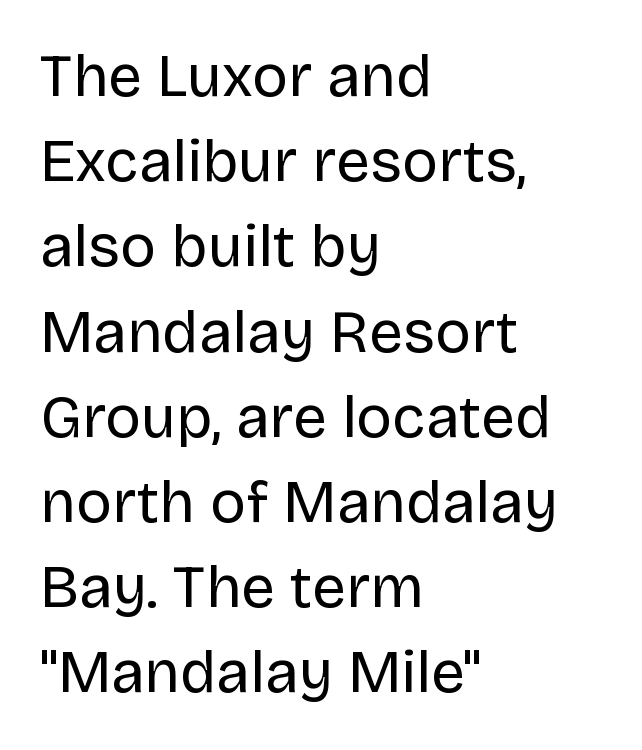
{"serif": "no", "italic": "no", "bold": "no", "weight": "regular", "width": "normal", "stroke_contrast": "low", "x_height": "large", "monospaced": "no", "underline": "no", "align": "left", "line_spacing": "normal", "line_spacing_ratio": 1.42, "letter_spacing": "normal", "letter_spacing_em": 0.0, "glyph_px": 60}
